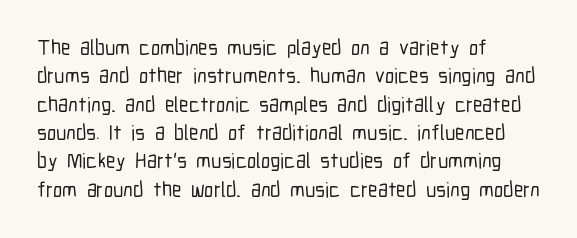
The image shows 21 px text type, upright; set left-aligned, normal line spacing (1.35x), normal letter spacing, not underlined.
